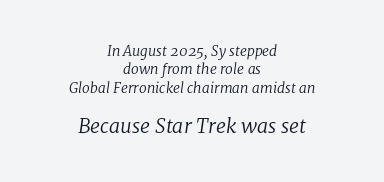
The image shows 20 px text type, italic (leaning right); set centered, normal line spacing (1.32x), normal letter spacing, not underlined; the second (bottom) block is 1.43x larger.
